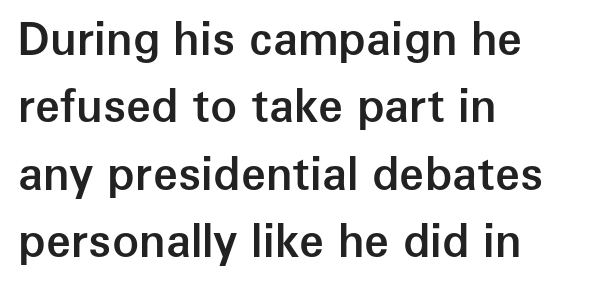
{"serif": "no", "italic": "no", "bold": "semi", "weight": "semibold", "width": "normal", "stroke_contrast": "low", "x_height": "medium", "monospaced": "no", "underline": "no", "align": "left", "line_spacing": "normal", "line_spacing_ratio": 1.5, "letter_spacing": "normal", "letter_spacing_em": 0.0, "glyph_px": 45}
